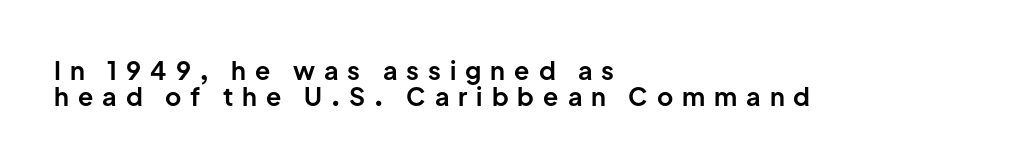
{"italic": "no", "bold": "yes", "underline": "no", "align": "left", "line_spacing": "tight", "line_spacing_ratio": 1.05, "letter_spacing": "wide", "letter_spacing_em": 0.36, "glyph_px": 25}
